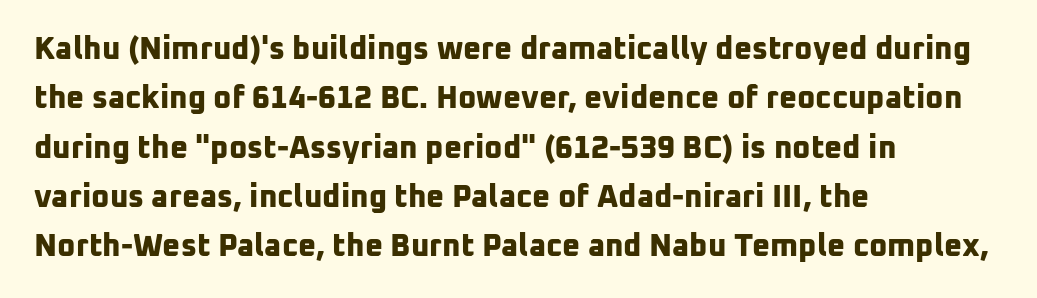
The image shows 31 px bold sans-serif type; set left-aligned, normal line spacing (1.59x), normal letter spacing, not underlined; low stroke contrast and a medium x-height.
